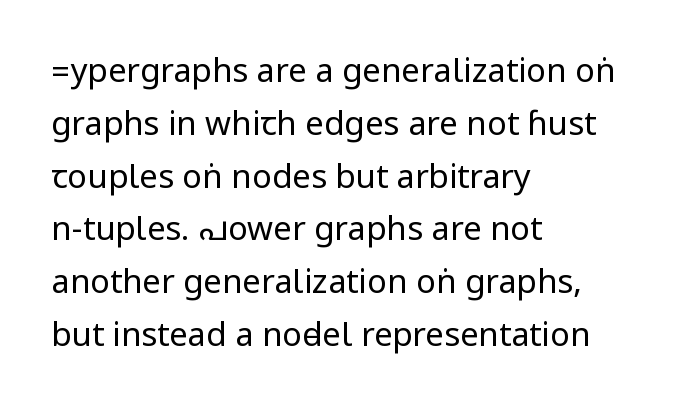
Q: Is the text bold? A: No.
Q: Is the text italic (slanted)? A: No, it is upright.
Q: Is the typeface a serif or a sans-serif typeface? A: Sans-serif.
Q: Is the text underlined? A: No.
Q: How is the paragraph aligned? A: Left-aligned.
Q: Is the spacing between letters normal or unusually wide? A: Normal.
Q: Is the spacing between lines tight, normal or loose? A: Normal.
Q: Width (condensed, normal, or wide)? A: Condensed.
Q: Stroke contrast? A: Low.
